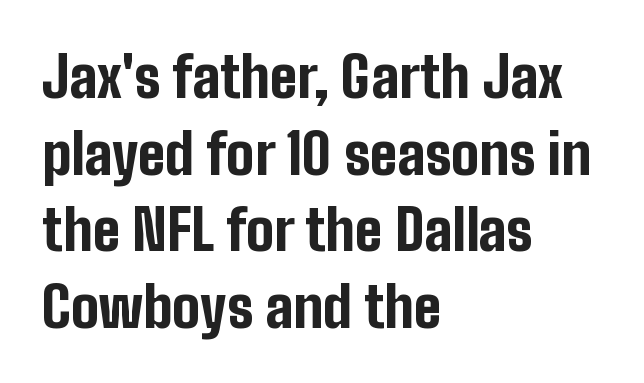
{"serif": "no", "italic": "no", "bold": "yes", "weight": "bold", "width": "condensed", "stroke_contrast": "low", "x_height": "medium", "monospaced": "no", "underline": "no", "align": "left", "line_spacing": "normal", "line_spacing_ratio": 1.37, "letter_spacing": "normal", "letter_spacing_em": 0.0, "glyph_px": 56}
